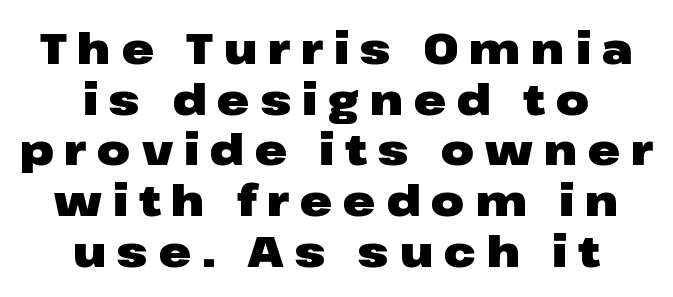
This is roman type, the default non-slanted kind. Both edges are ragged and mirror each other, which tells us the setting is centered. Proportional: the letters do not fall into vertical columns. Stroke terminals: plain, sans-serif.
